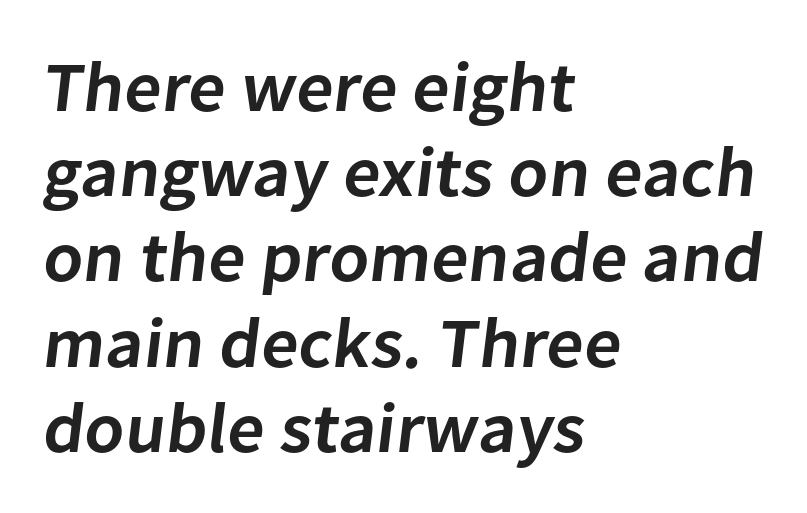
The image shows 71 px semibold sans-serif type; set left-aligned, line spacing 1.2x, normal letter spacing, not underlined; low stroke contrast and a medium x-height.
